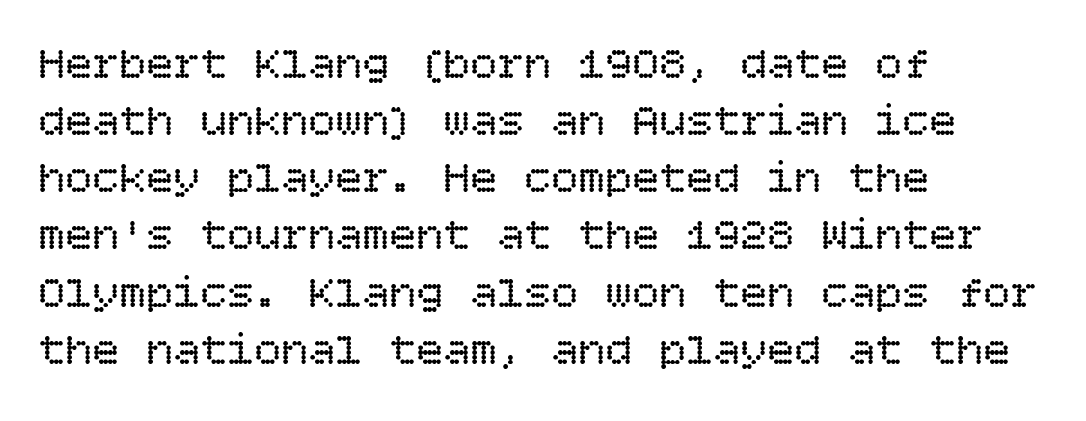
{"italic": "no", "bold": "no", "weight": "regular", "width": "normal", "stroke_contrast": "low", "x_height": "large", "underline": "no", "align": "left", "line_spacing": "normal", "line_spacing_ratio": 1.27, "letter_spacing": "normal", "letter_spacing_em": 0.0, "glyph_px": 45}
